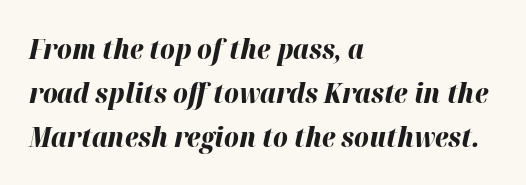
Proportional: the letters do not fall into vertical columns. Italic? Definitely — the glyphs are oblique. The vertical gap from one line to the next is medium. Weight check: bold — yes, fully. The ragged edge is on the right, which tells us the setting is flush left. Does extra space separate the letters? No, they use regular spacing.
